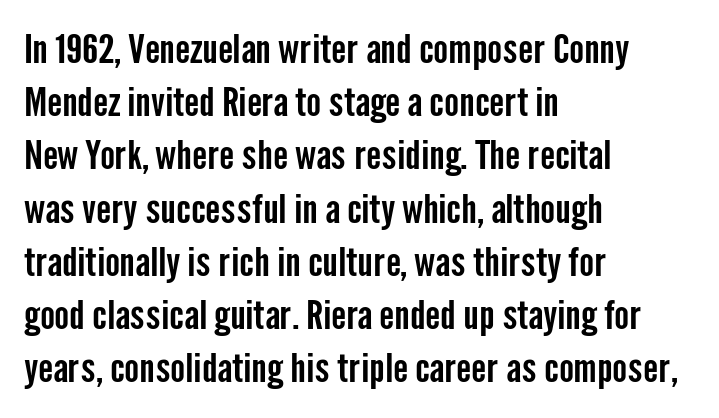
The image shows 40 px condensed sans-serif type, upright; set left-aligned, normal line spacing (1.33x), normal letter spacing, not underlined; low stroke contrast and a medium x-height.
